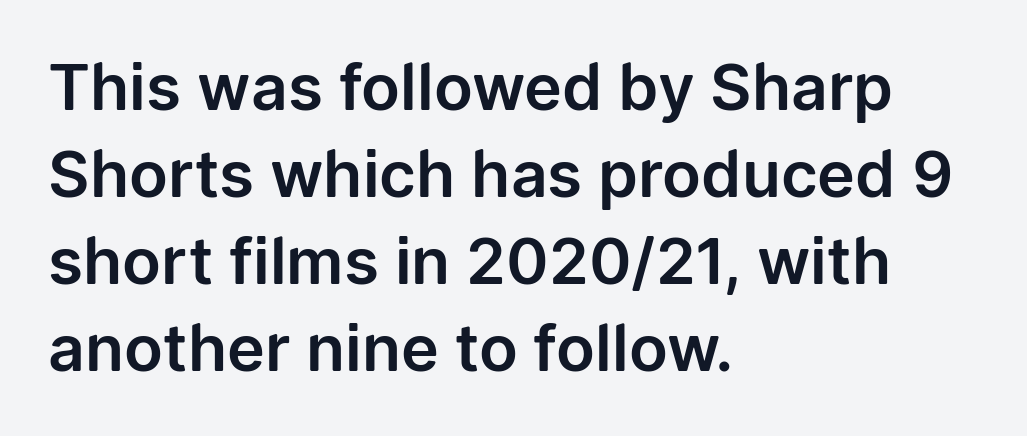
{"serif": "no", "italic": "no", "width": "normal", "stroke_contrast": "low", "x_height": "medium", "monospaced": "no", "underline": "no", "align": "left", "line_spacing": "normal", "line_spacing_ratio": 1.36, "letter_spacing": "normal", "letter_spacing_em": 0.0, "glyph_px": 64}
